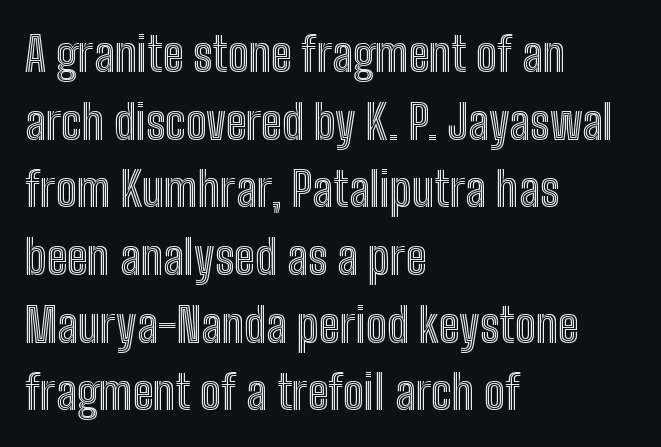
{"italic": "no", "width": "condensed", "x_height": "medium", "monospaced": "no", "underline": "no", "align": "left", "line_spacing": "normal", "line_spacing_ratio": 1.44, "letter_spacing": "normal", "letter_spacing_em": 0.0, "glyph_px": 47}
